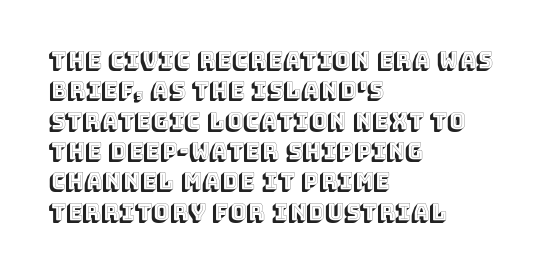
{"italic": "no", "underline": "no", "align": "left", "line_spacing": "normal", "line_spacing_ratio": 1.38, "letter_spacing": "normal", "letter_spacing_em": 0.0, "glyph_px": 22}
